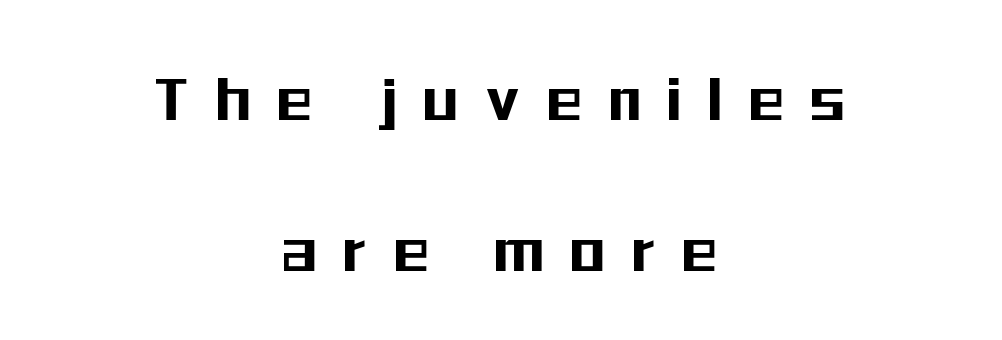
The image shows 71 px condensed sans-serif type, upright; set centered, loose line spacing (2.13x), unusually wide letter spacing (+0.39 em), not underlined; medium stroke contrast and a medium x-height.
